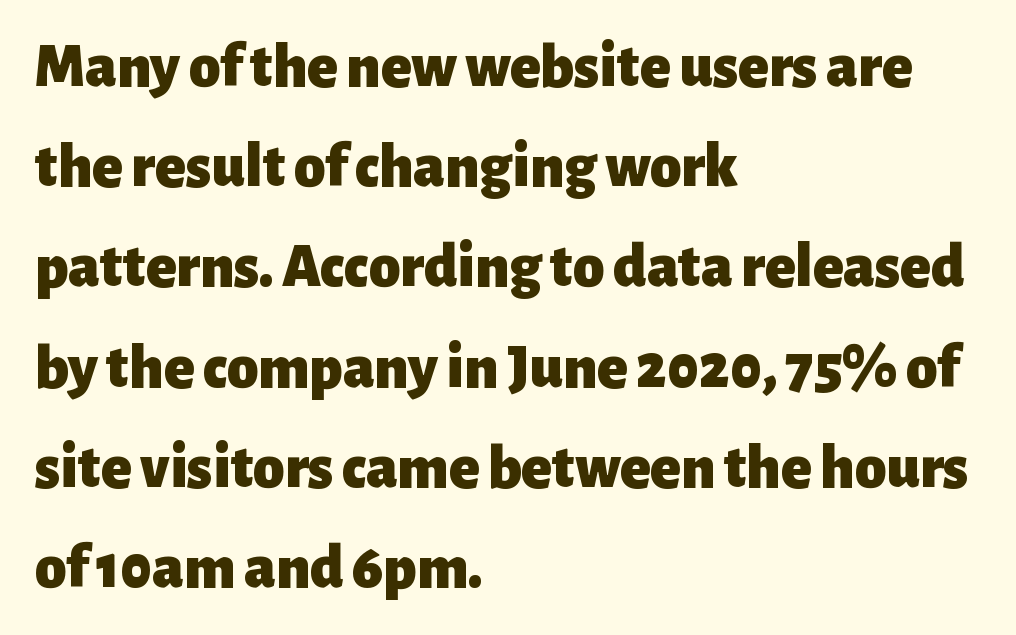
The image shows 63 px heavy sans-serif type, upright; set left-aligned, normal line spacing (1.59x), normal letter spacing, not underlined; low stroke contrast and a medium x-height.
